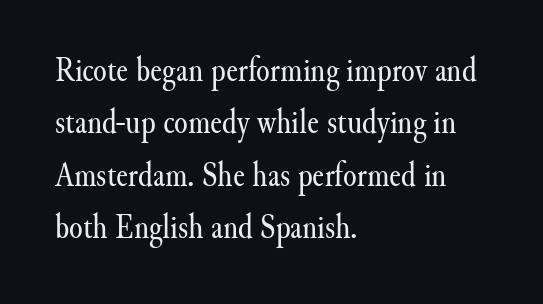
Q: Is the text bold? A: No.
Q: Is the text italic (slanted)? A: No, it is upright.
Q: Is the typeface a serif or a sans-serif typeface? A: Serif.
Q: Is the text underlined? A: No.
Q: How is the paragraph aligned? A: Left-aligned.
Q: Is the spacing between letters normal or unusually wide? A: Normal.
Q: Is the spacing between lines tight, normal or loose? A: Normal.
Q: Width (condensed, normal, or wide)? A: Normal.
Q: Stroke contrast? A: Medium.
Q: x-height? A: Small.
Q: Monospaced? A: No.
